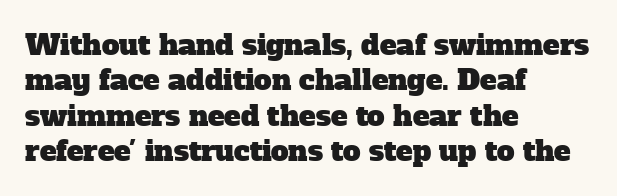
All the whitespace from short lines collects on the right. Stroke terminals: seriffed. If you measured baseline to baseline, you'd find a middling distance. Is the letter spacing exaggerated? No — it looks like the ordinary default. A bare baseline throughout the passage. A typesetter would call this proportional, since set widths differ per character.
